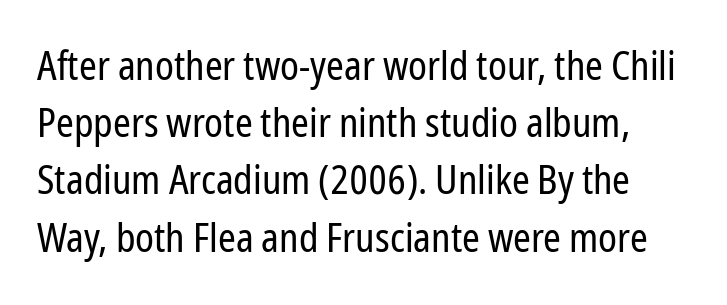
Q: Is the text bold? A: No.
Q: Is the text italic (slanted)? A: No, it is upright.
Q: Is the typeface a serif or a sans-serif typeface? A: Sans-serif.
Q: Is the text underlined? A: No.
Q: Is the spacing between letters normal or unusually wide? A: Normal.
Q: Is the spacing between lines tight, normal or loose? A: Normal.
Q: Width (condensed, normal, or wide)? A: Condensed.
Q: Stroke contrast? A: Low.
Q: x-height? A: Medium.
Q: Monospaced? A: No.
